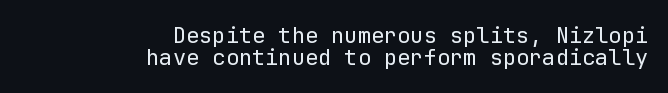
A typesetter would call this zero additional tracking. The vertical gap from one line to the next is small. Each row of text sits above clean, open space. Compared with a typical body face, this is equally light or lighter still.
